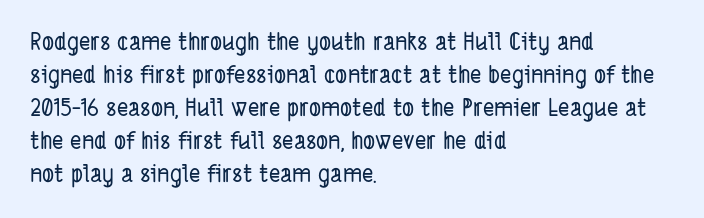
{"underline": "no", "align": "left", "line_spacing": "normal", "line_spacing_ratio": 1.38, "letter_spacing": "normal", "letter_spacing_em": 0.0, "glyph_px": 24}
